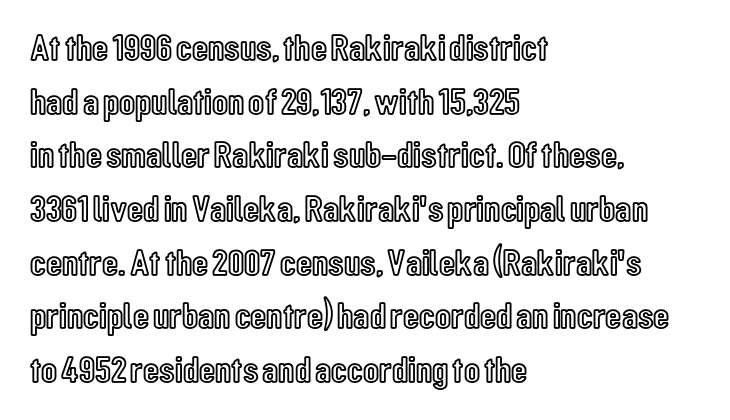
{"italic": "no", "width": "condensed", "x_height": "medium", "monospaced": "no", "underline": "no", "align": "left", "line_spacing": "normal", "line_spacing_ratio": 1.45, "letter_spacing": "normal", "letter_spacing_em": 0.0, "glyph_px": 37}
